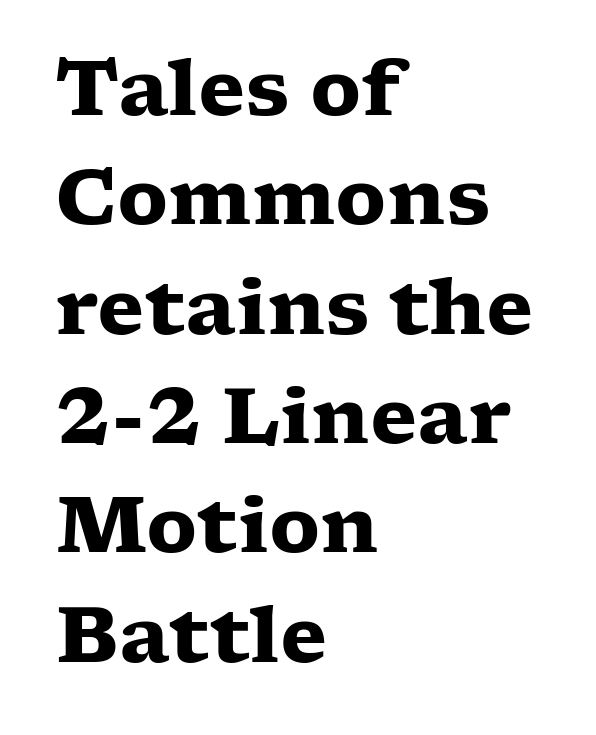
The image shows 77 px heavy, wide serif type, upright; set left-aligned, normal line spacing (1.42x), normal letter spacing, not underlined; low stroke contrast and a medium x-height.
